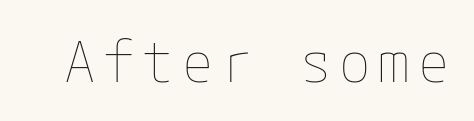
The image shows 57 px thin type, upright; set not underlined; low stroke contrast and a medium x-height.
